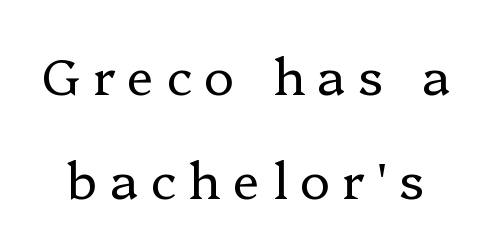
{"serif": "yes", "italic": "no", "bold": "no", "weight": "regular", "width": "normal", "stroke_contrast": "low", "x_height": "medium", "monospaced": "no", "underline": "no", "line_spacing": "loose", "line_spacing_ratio": 2.03, "letter_spacing": "wide", "letter_spacing_em": 0.24, "glyph_px": 51}
